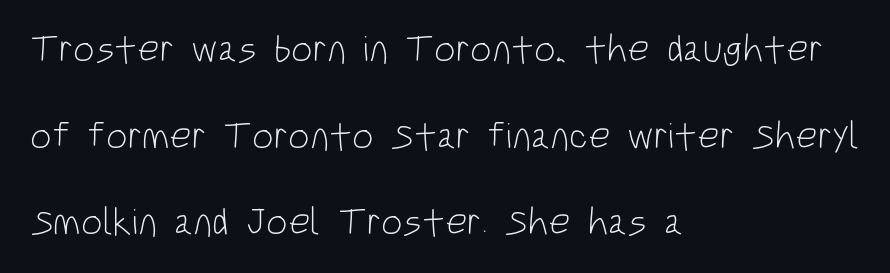
Q: Is the text bold? A: No.
Q: Is the text italic (slanted)? A: No, it is upright.
Q: Is the typeface a serif or a sans-serif typeface? A: Sans-serif.
Q: Is the text underlined? A: No.
Q: How is the paragraph aligned? A: Left-aligned.
Q: Is the spacing between letters normal or unusually wide? A: Normal.
Q: Is the spacing between lines tight, normal or loose? A: Loose.
Q: Width (condensed, normal, or wide)? A: Condensed.
Q: Stroke contrast? A: Low.
Q: x-height? A: Large.
Q: Monospaced? A: No.
